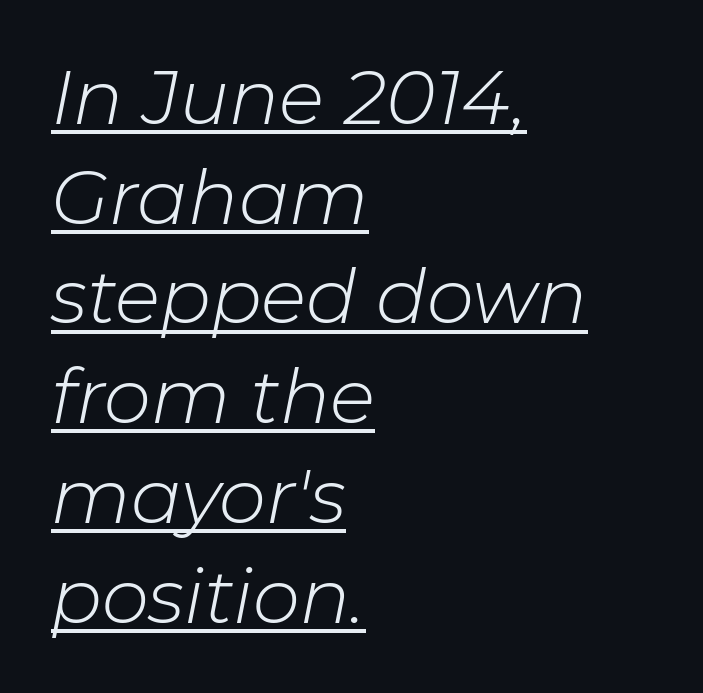
What decoration does the sample have? An underline. Each new line begins a customary step beneath the previous one. Compared with typical body copy, the letter spacing here is the same. The rag falls on the right side of this text block. Characters are canted at an angle relative to the baseline's perpendicular. Character widths vary here, with narrow letters taking less room than wide ones.
